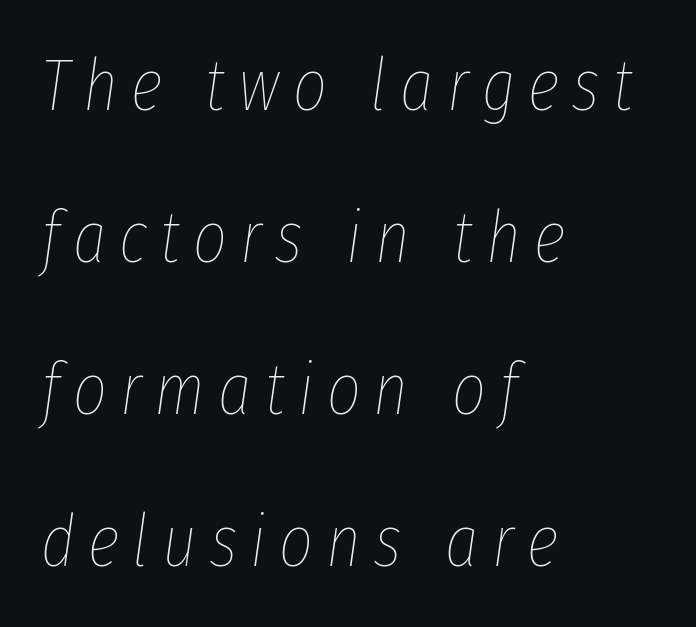
{"italic": "yes", "lean": "right", "slant_degrees": 8, "bold": "no", "weight": "thin", "width": "condensed", "stroke_contrast": "low", "x_height": "medium", "monospaced": "no", "underline": "no", "align": "left", "line_spacing": "loose", "line_spacing_ratio": 2.08, "glyph_px": 73}
